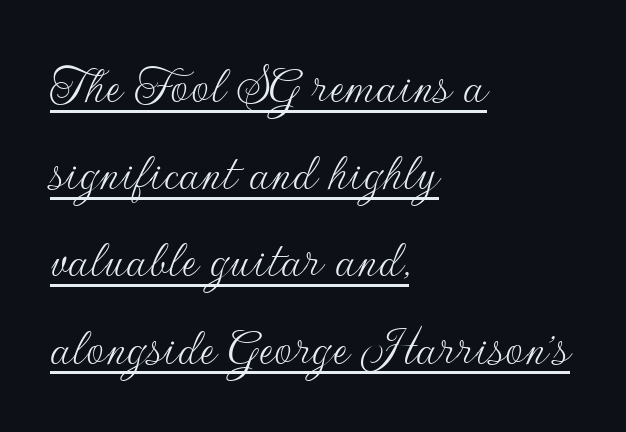
Summary of vertical rhythm: regular, with standard interline spacing. Honestly, the underline is the first thing you notice here. A typesetter would call this proportional, since set widths differ per character. A student would call this left alignment; a typographer would say flush left, rag right.
